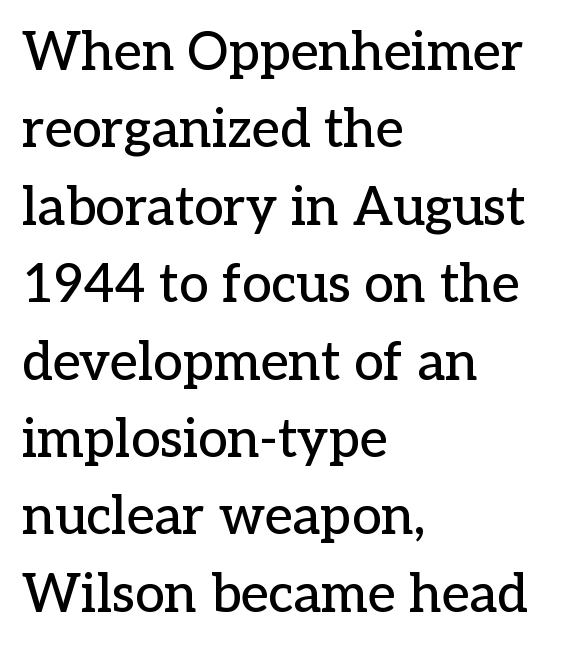
The image shows 53 px serif type, upright; set left-aligned, normal line spacing (1.46x), normal letter spacing, not underlined; low stroke contrast and a medium x-height.
